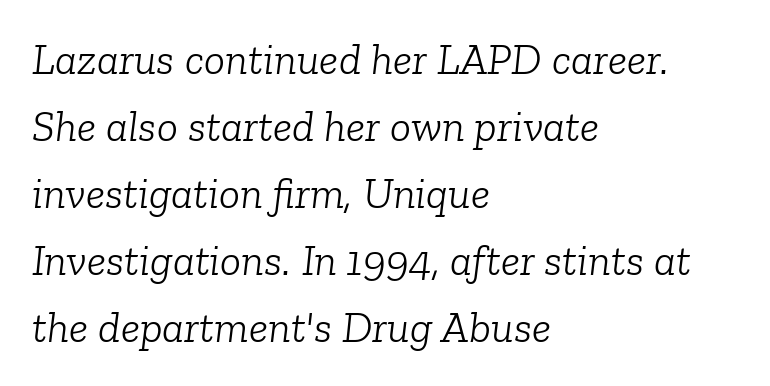
{"serif": "yes", "italic": "yes", "lean": "right", "slant_degrees": 6, "bold": "no", "weight": "light", "width": "normal", "stroke_contrast": "low", "x_height": "medium", "monospaced": "no", "underline": "no", "align": "left", "line_spacing": "normal", "line_spacing_ratio": 1.52, "letter_spacing": "normal", "letter_spacing_em": 0.0, "glyph_px": 44}
